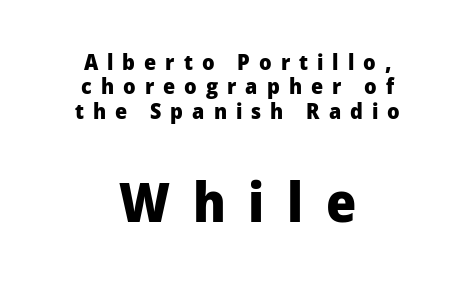
{"serif": "no", "italic": "no", "bold": "yes", "weight": "heavy", "width": "normal", "stroke_contrast": "low", "x_height": "medium", "monospaced": "no", "underline": "no", "align": "center", "line_spacing": "tight", "line_spacing_ratio": 1.11, "letter_spacing": "wide", "letter_spacing_em": 0.41, "larger_block": "second", "size_ratio": 2.5, "glyph_px": 55}
